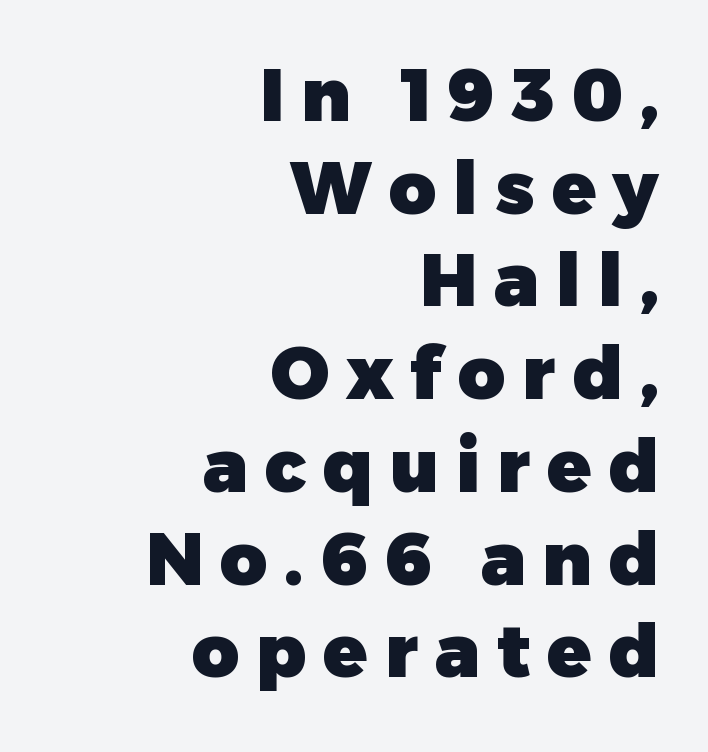
The specimen omits any rule beneath the text block's lines. This is the regular roman posture of the typeface. Look at the bottom of the vertical strokes: they stop flat, with no serifs. The rows are spaced the way most documents space them. Layout note: lines flush right. Typesetter's note: full bold, strokes at maximum text heaviness.
